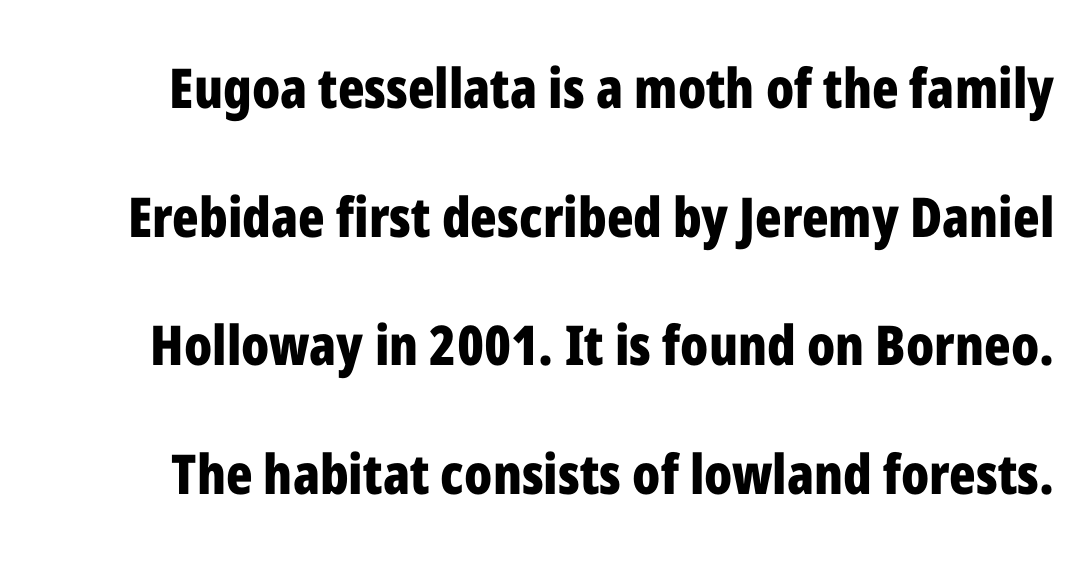
The image shows 55 px bold, condensed sans-serif type, upright; set loose line spacing (2.34x), normal letter spacing, not underlined; low stroke contrast and a medium x-height.
